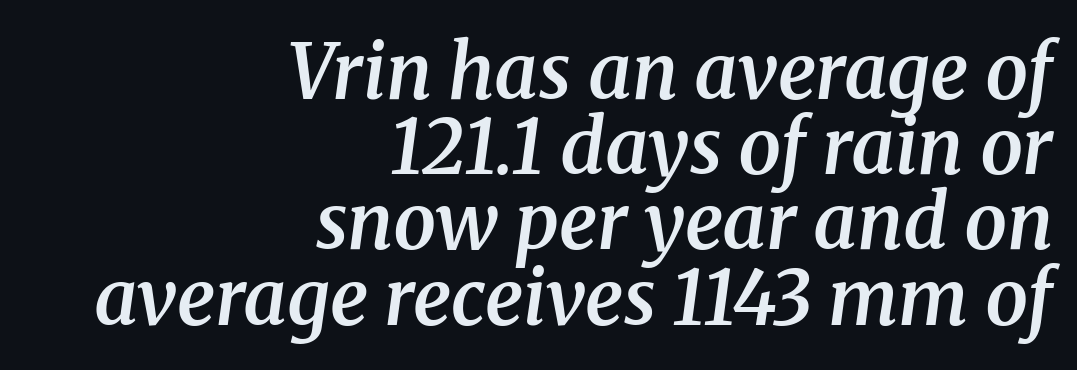
Casual observation: everything's shoved over to the right. Proportional: the letters do not fall into vertical columns. Glance below the letters and you will spot only blank space. Students, observe: this is what under-led, compact text looks like. How are the letters spaced? Ordinarily, with no added tracking.
